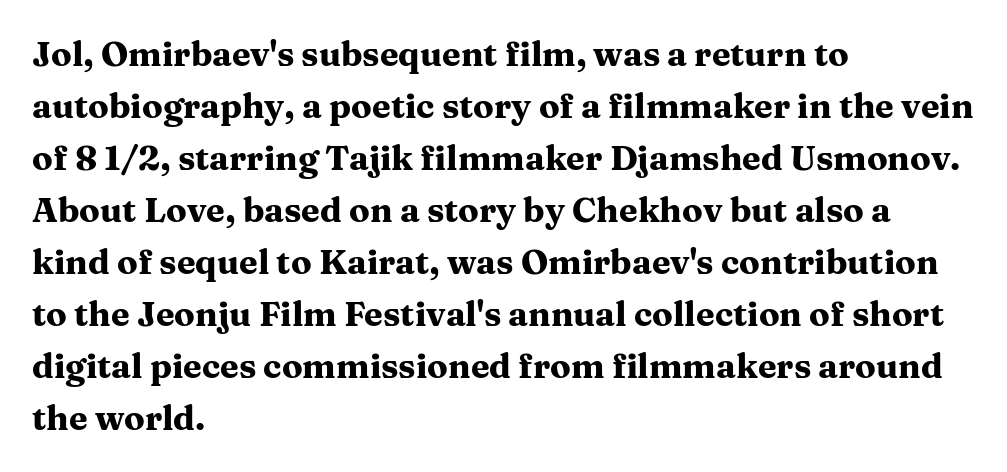
{"serif": "yes", "italic": "no", "bold": "yes", "weight": "heavy", "width": "wide", "stroke_contrast": "medium", "x_height": "medium", "monospaced": "no", "underline": "no", "align": "left", "line_spacing": "normal", "line_spacing_ratio": 1.53, "letter_spacing": "normal", "letter_spacing_em": 0.0, "glyph_px": 34}
